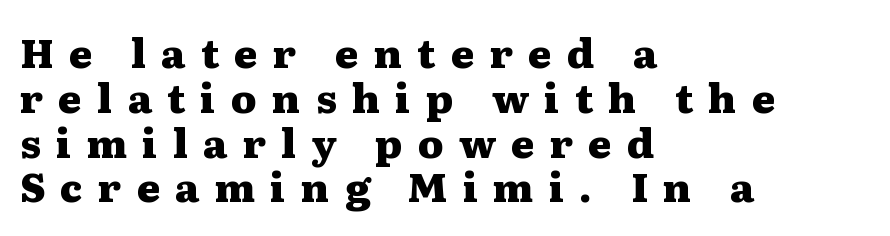
{"serif": "yes", "italic": "no", "bold": "yes", "weight": "heavy", "width": "wide", "stroke_contrast": "medium", "x_height": "medium", "monospaced": "no", "underline": "no", "align": "left", "line_spacing": "tight", "line_spacing_ratio": 1.12, "letter_spacing": "wide", "letter_spacing_em": 0.38, "glyph_px": 40}
